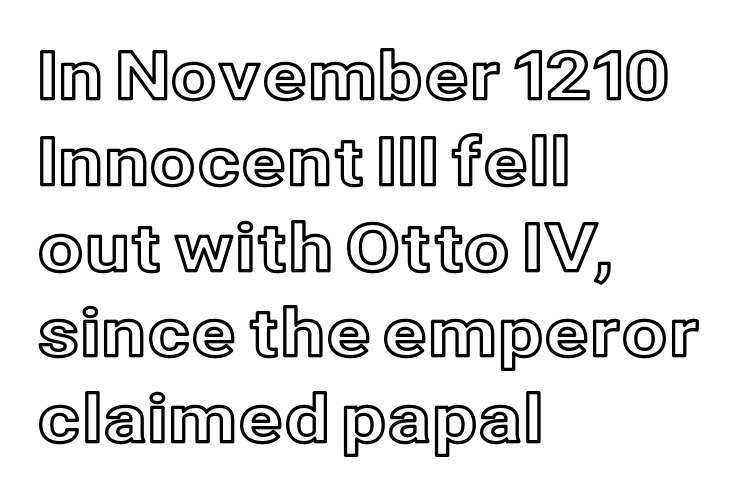
Q: Is the text italic (slanted)? A: No, it is upright.
Q: Is the text underlined? A: No.
Q: How is the paragraph aligned? A: Left-aligned.
Q: Is the spacing between letters normal or unusually wide? A: Normal.
Q: Is the spacing between lines tight, normal or loose? A: Normal.
Q: Width (condensed, normal, or wide)? A: Normal.
Q: x-height? A: Medium.
Q: Monospaced? A: No.
